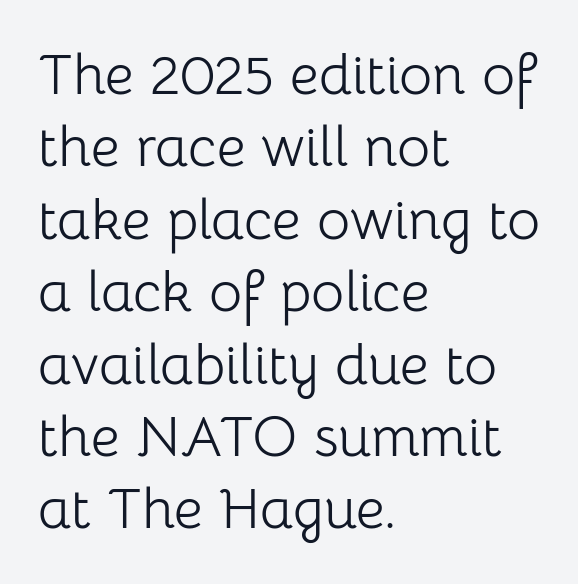
Q: Is the text bold? A: No.
Q: Is the text italic (slanted)? A: No, it is upright.
Q: Is the typeface a serif or a sans-serif typeface? A: Sans-serif.
Q: Is the text underlined? A: No.
Q: How is the paragraph aligned? A: Left-aligned.
Q: Is the spacing between letters normal or unusually wide? A: Normal.
Q: Is the spacing between lines tight, normal or loose? A: Normal.
Q: Width (condensed, normal, or wide)? A: Normal.
Q: Stroke contrast? A: Low.
Q: x-height? A: Medium.
Q: Monospaced? A: No.
